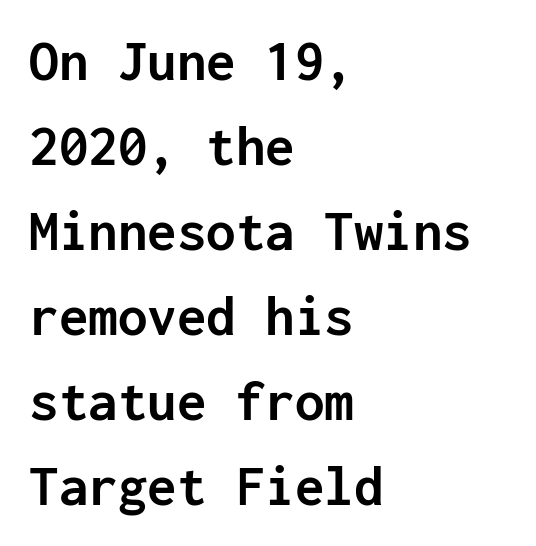
The passage shown is not underscored anywhere. Its strokes are broad and dark, the hallmark of bold type. The space between consecutive lines is moderate. Horizontal alignment here is leftward, the default for most running prose. Default kerning and tracking; the words read as compact shapes.
